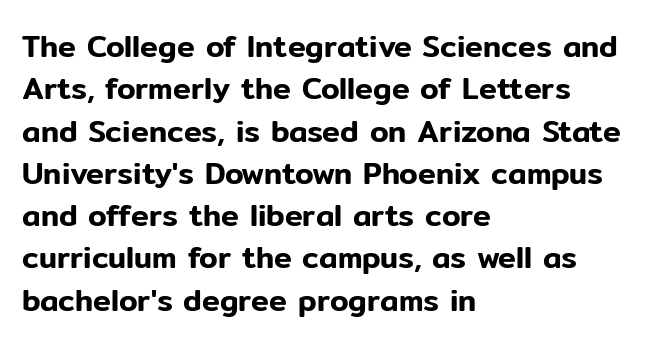
Q: Is the text italic (slanted)? A: No, it is upright.
Q: Is the typeface a serif or a sans-serif typeface? A: Sans-serif.
Q: Is the text underlined? A: No.
Q: How is the paragraph aligned? A: Left-aligned.
Q: Is the spacing between letters normal or unusually wide? A: Normal.
Q: Is the spacing between lines tight, normal or loose? A: Normal.
Q: Width (condensed, normal, or wide)? A: Normal.
Q: Stroke contrast? A: Low.
Q: x-height? A: Medium.
Q: Monospaced? A: No.
